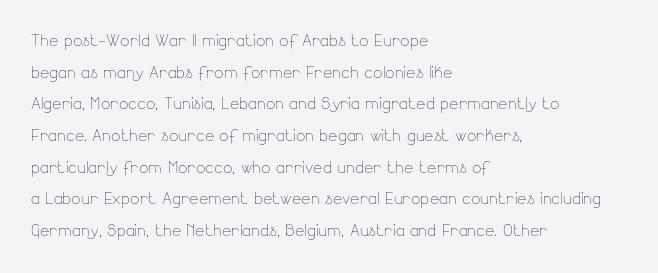
The image shows 22 px text type, upright; set left-aligned, normal line spacing (1.44x), normal letter spacing, not underlined.
